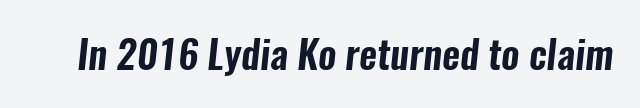
This sample has the flowing, uneven cadence of proportional lettering. Observe the ordinary spacing: letters are neighbours, not strangers. This sample uses a sans-serif face. A clean baseline with only descenders dipping below it.
